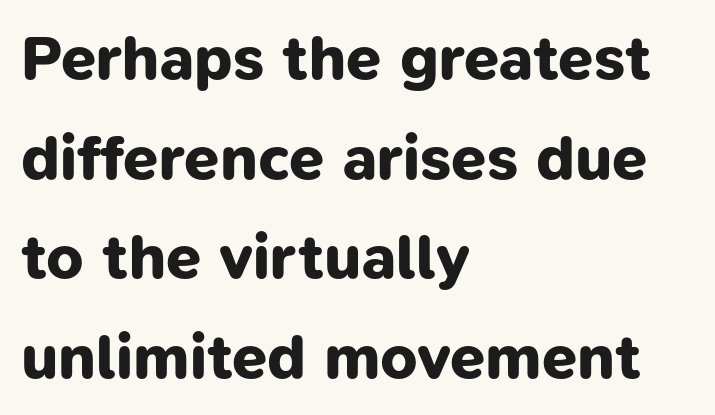
Characters follow at the spacing the type designer built in. The letters advance in unequal steps, a hallmark of proportional type. The foot of each line stays bare and open. Evenly set lines give the paragraph a standard silhouette. A typesetter would label this face a sans. The font is running at its bold setting.
